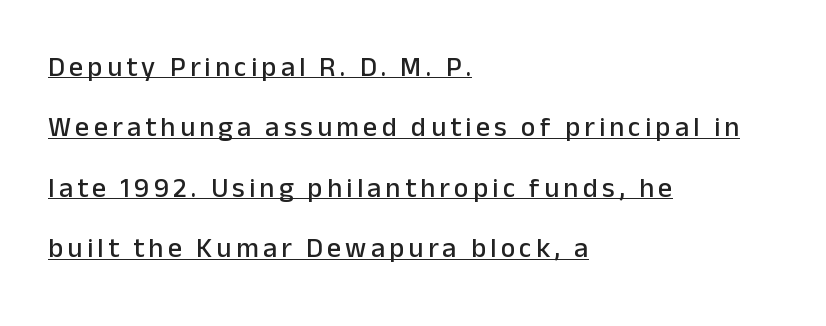
The image shows 28 px sans-serif type, upright; set left-aligned, loose line spacing (2.16x), underlined; low stroke contrast and a medium x-height.
